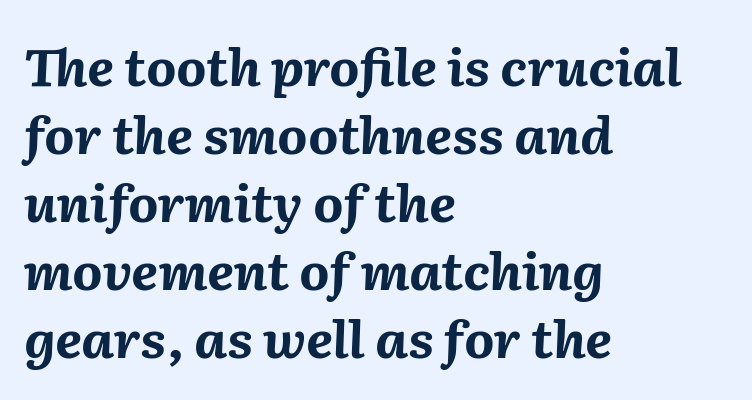
The image shows 52 px bold type, italic (leaning right); set left-aligned, normal line spacing (1.31x), normal letter spacing, not underlined; medium stroke contrast and a medium x-height.
